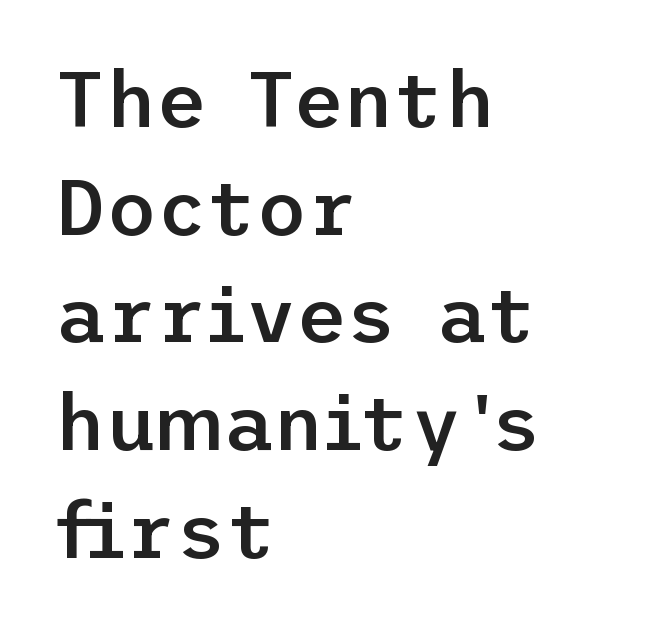
The paragraph has a hard left edge and a soft right edge. Does the leading feel generous? No, just average. Spacing between characters is what you'd get straight out of the box. The passage shown is typeset with a sans-serif family. A bare baseline throughout the passage. The typography opts for an upright posture over an oblique one.
